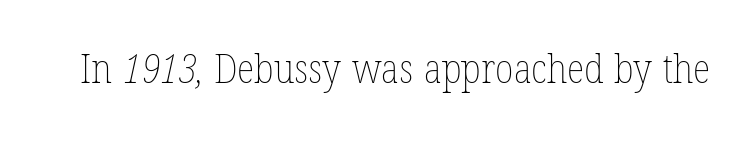
Q: Is the text bold? A: No.
Q: Is the text underlined? A: No.
Q: Is the spacing between letters normal or unusually wide? A: Normal.
Q: Width (condensed, normal, or wide)? A: Condensed.
Q: Stroke contrast? A: Low.
Q: x-height? A: Medium.
Q: Monospaced? A: No.
